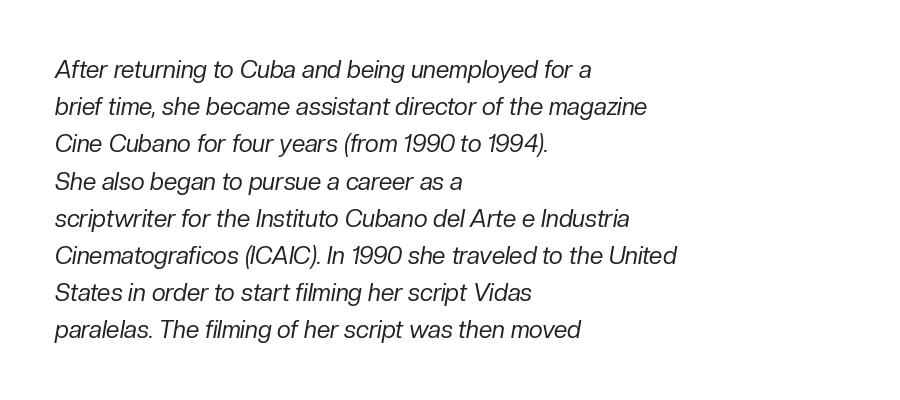
Q: Is the text bold? A: No.
Q: Is the text italic (slanted)? A: Yes, it leans right by about 10 degrees.
Q: Is the text underlined? A: No.
Q: How is the paragraph aligned? A: Left-aligned.
Q: Is the spacing between letters normal or unusually wide? A: Normal.
Q: Is the spacing between lines tight, normal or loose? A: Normal.
